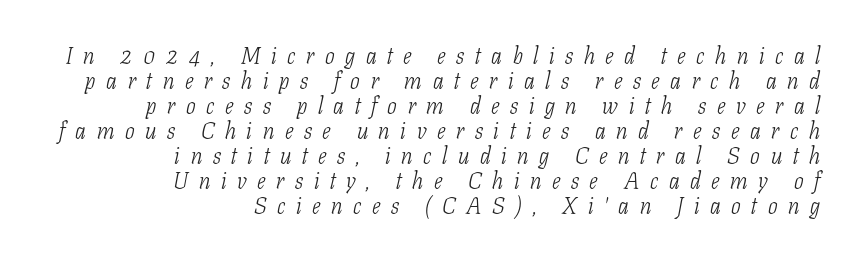
{"italic": "yes", "lean": "right", "slant_degrees": 11, "bold": "no", "underline": "no", "align": "right", "line_spacing": "tight", "line_spacing_ratio": 1.09, "letter_spacing": "wide", "letter_spacing_em": 0.46, "glyph_px": 23}
